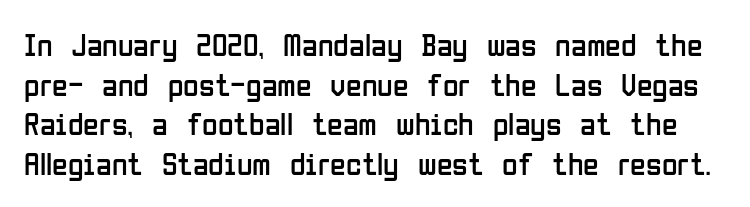
A quiet, ordinary-to-light weight characterises the typeface. Italic: no, the glyphs are upright roman. There is no visible air inserted between adjacent glyphs. These lines are composed in type without serifs. Honestly, there is no underline to notice here at all.
